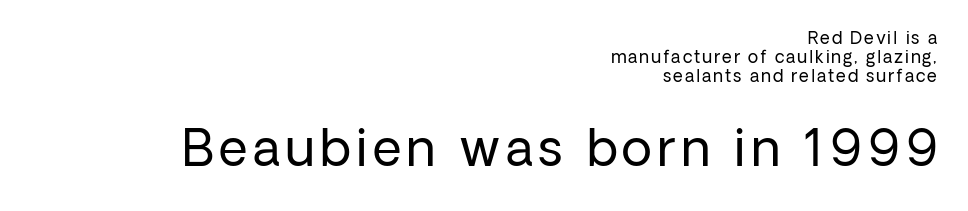
Q: Is the text bold? A: No.
Q: Is the text italic (slanted)? A: No, it is upright.
Q: Is the typeface a serif or a sans-serif typeface? A: Sans-serif.
Q: Is the text underlined? A: No.
Q: How is the paragraph aligned? A: Right-aligned.
Q: Is the spacing between lines tight, normal or loose? A: Tight.
Q: Which block of text is set in a larger size, the first (top) or the second (bottom)? A: The second (bottom) one.
Q: Width (condensed, normal, or wide)? A: Normal.
Q: Stroke contrast? A: Low.
Q: x-height? A: Medium.
Q: Monospaced? A: No.
